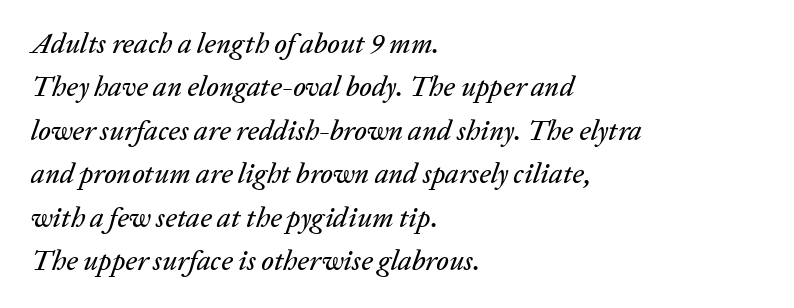
The image shows 28 px text type, italic (leaning right); set left-aligned, normal line spacing (1.55x), normal letter spacing, not underlined; low stroke contrast and a medium x-height.
